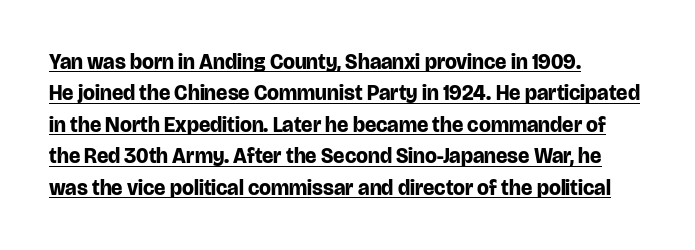
Q: Is the text bold? A: Yes.
Q: Is the text italic (slanted)? A: No, it is upright.
Q: Is the text underlined? A: Yes.
Q: How is the paragraph aligned? A: Left-aligned.
Q: Is the spacing between letters normal or unusually wide? A: Normal.
Q: Is the spacing between lines tight, normal or loose? A: Normal.
